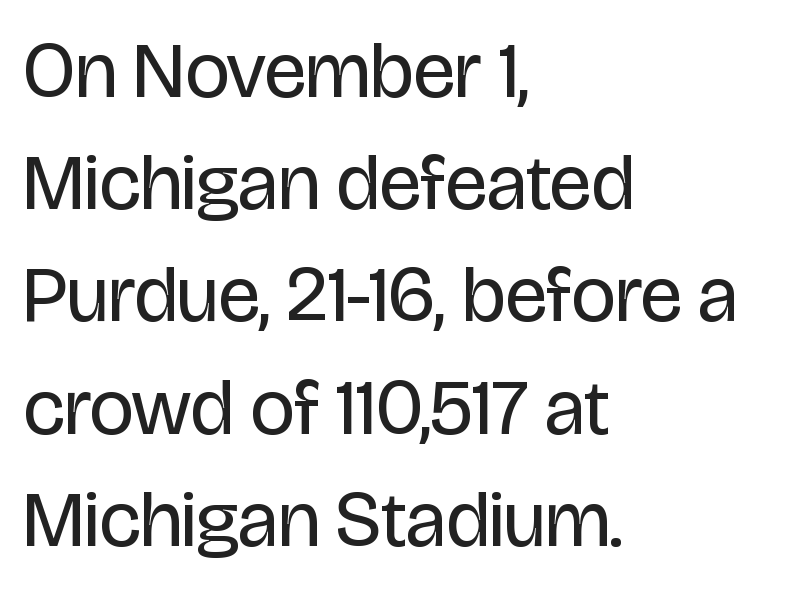
{"serif": "no", "italic": "no", "bold": "no", "weight": "regular", "width": "condensed", "stroke_contrast": "low", "x_height": "large", "monospaced": "no", "underline": "no", "align": "left", "line_spacing": "normal", "line_spacing_ratio": 1.42, "letter_spacing": "normal", "letter_spacing_em": 0.0, "glyph_px": 79}
